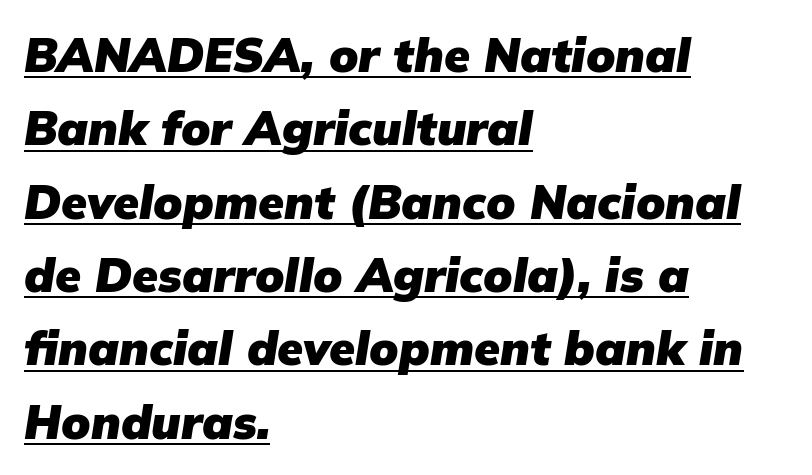
The image shows 47 px heavy type, italic (leaning right); set left-aligned, normal line spacing (1.56x), normal letter spacing, underlined; low stroke contrast and a medium x-height.
